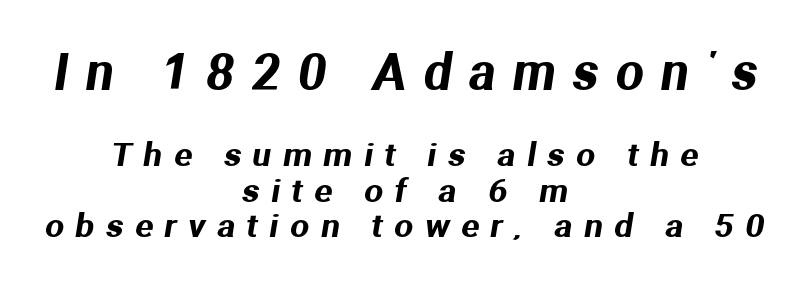
{"serif": "no", "width": "normal", "stroke_contrast": "medium", "x_height": "medium", "monospaced": "no", "underline": "no", "align": "center", "line_spacing": "tight", "line_spacing_ratio": 1.08, "letter_spacing": "wide", "letter_spacing_em": 0.36, "larger_block": "first", "size_ratio": 1.48, "glyph_px": 49}
